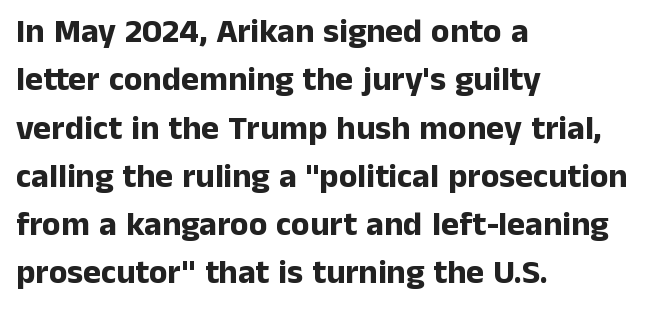
Q: Is the text bold? A: Yes.
Q: Is the text italic (slanted)? A: No, it is upright.
Q: Is the typeface a serif or a sans-serif typeface? A: Sans-serif.
Q: Is the text underlined? A: No.
Q: How is the paragraph aligned? A: Left-aligned.
Q: Is the spacing between letters normal or unusually wide? A: Normal.
Q: Is the spacing between lines tight, normal or loose? A: Normal.
Q: Width (condensed, normal, or wide)? A: Normal.
Q: Stroke contrast? A: Low.
Q: x-height? A: Medium.
Q: Monospaced? A: No.
